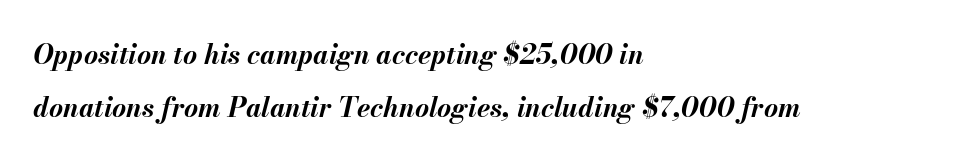
{"italic": "yes", "lean": "right", "slant_degrees": 13, "bold": "yes", "underline": "no", "align": "left", "line_spacing": "loose", "line_spacing_ratio": 1.98, "letter_spacing": "normal", "letter_spacing_em": 0.0, "glyph_px": 27}
